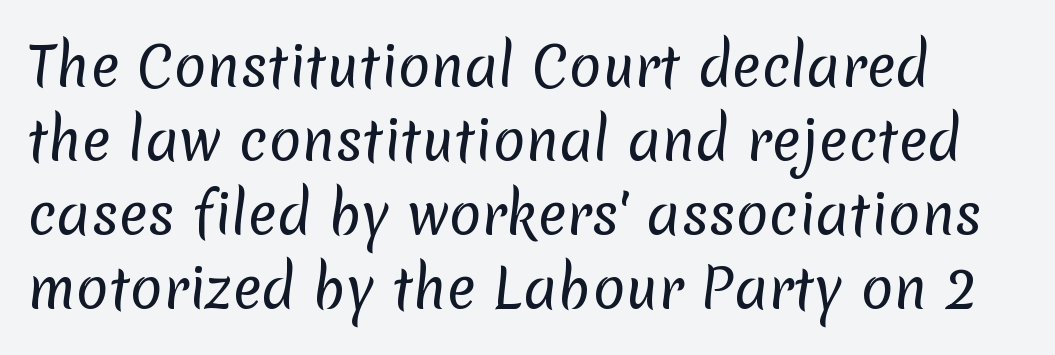
{"serif": "no", "bold": "no", "weight": "regular", "width": "normal", "stroke_contrast": "low", "x_height": "medium", "monospaced": "no", "underline": "no", "line_spacing": "normal", "line_spacing_ratio": 1.37, "letter_spacing": "normal", "letter_spacing_em": 0.0, "glyph_px": 54}
